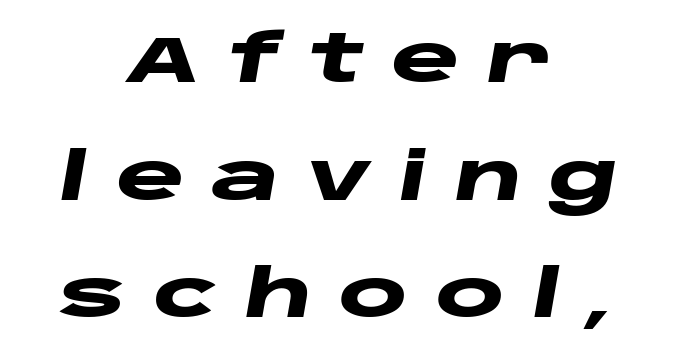
The image shows 65 px heavy, wide type, italic (leaning right); set centered, line spacing 1.81x, unusually wide letter spacing (+0.42 em), not underlined; low stroke contrast and a large x-height.
